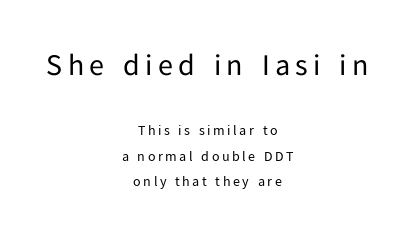
Q: Is the text bold? A: No.
Q: Is the text italic (slanted)? A: No, it is upright.
Q: Is the typeface a serif or a sans-serif typeface? A: Sans-serif.
Q: Is the text underlined? A: No.
Q: How is the paragraph aligned? A: Centered.
Q: Which block of text is set in a larger size, the first (top) or the second (bottom)? A: The first (top) one.
Q: Width (condensed, normal, or wide)? A: Normal.
Q: Stroke contrast? A: Low.
Q: x-height? A: Medium.
Q: Monospaced? A: No.
